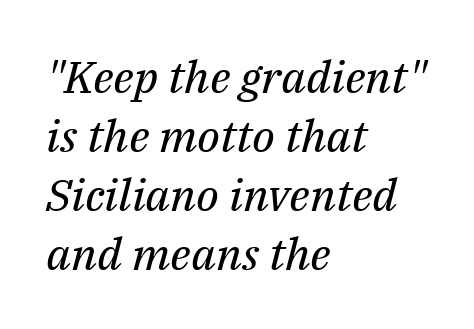
The image shows 45 px regular-weight serif type, italic (leaning right); set left-aligned, normal line spacing (1.31x), normal letter spacing, not underlined; medium stroke contrast and a medium x-height.
